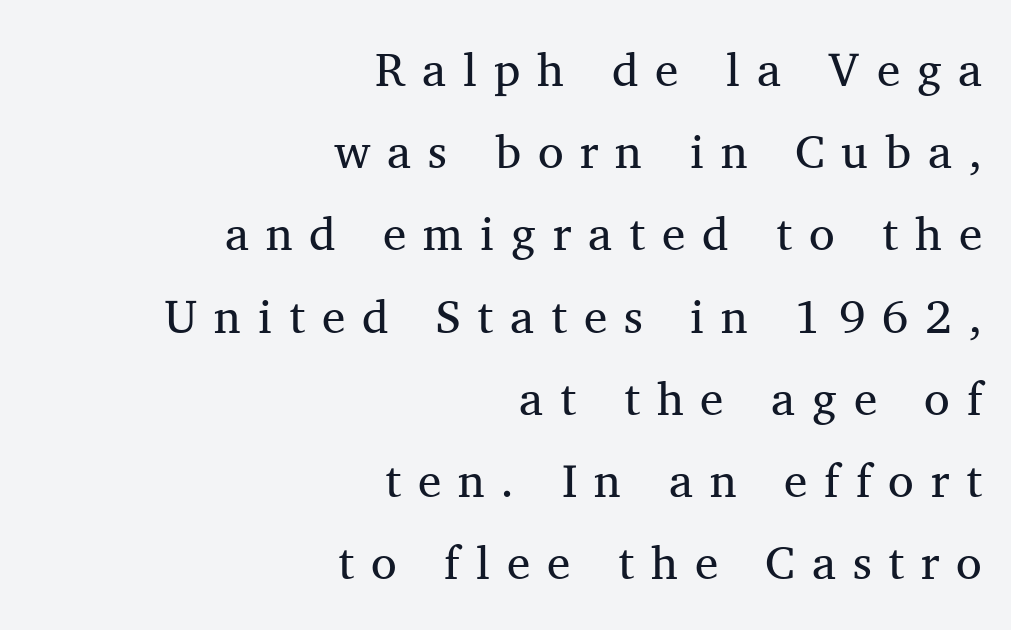
Q: Is the text bold? A: No.
Q: Is the text italic (slanted)? A: No, it is upright.
Q: Is the typeface a serif or a sans-serif typeface? A: Serif.
Q: Is the text underlined? A: No.
Q: How is the paragraph aligned? A: Right-aligned.
Q: Is the spacing between letters normal or unusually wide? A: Unusually wide.
Q: Width (condensed, normal, or wide)? A: Normal.
Q: Stroke contrast? A: Medium.
Q: x-height? A: Medium.
Q: Monospaced? A: No.
